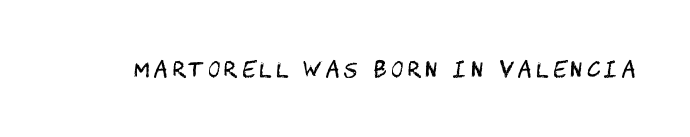
The image shows 21 px text type, upright; set unusually wide letter spacing (+0.21 em), not underlined.
